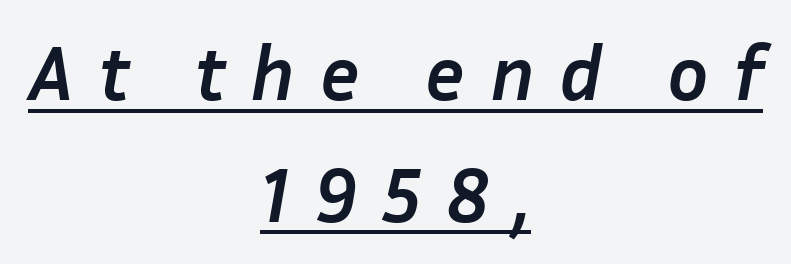
{"italic": "yes", "lean": "right", "slant_degrees": 10, "bold": "yes", "weight": "semibold", "width": "normal", "stroke_contrast": "low", "x_height": "medium", "monospaced": "no", "underline": "yes", "align": "center", "line_spacing": "normal", "line_spacing_ratio": 1.58, "letter_spacing": "wide", "letter_spacing_em": 0.32, "glyph_px": 77}
